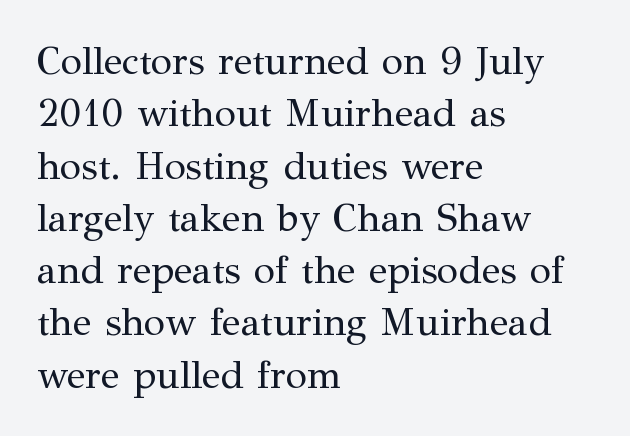
Character widths vary here, with narrow letters taking less room than wide ones. This is not heavy type; no bold has been used. You can tell from the footed stems that serif type was used. Each row of text sits above clean, open space. Nope, not italic — everything's standing straight.
